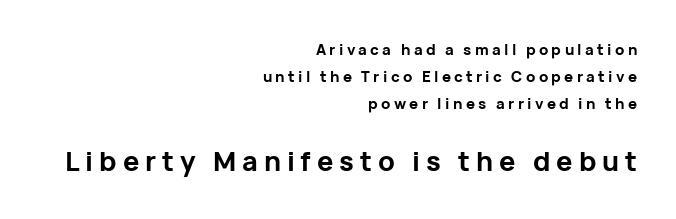
Q: Is the text bold? A: Yes.
Q: Is the text italic (slanted)? A: No, it is upright.
Q: Is the text underlined? A: No.
Q: How is the paragraph aligned? A: Right-aligned.
Q: Is the spacing between letters normal or unusually wide? A: Unusually wide.
Q: Which block of text is set in a larger size, the first (top) or the second (bottom)? A: The second (bottom) one.
